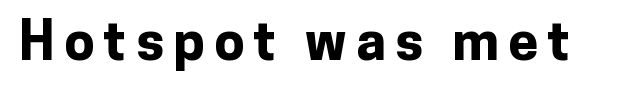
Q: Is the text bold? A: Yes.
Q: Is the text italic (slanted)? A: No, it is upright.
Q: Is the typeface a serif or a sans-serif typeface? A: Sans-serif.
Q: Is the text underlined? A: No.
Q: Width (condensed, normal, or wide)? A: Normal.
Q: Stroke contrast? A: Low.
Q: x-height? A: Medium.
Q: Monospaced? A: No.
